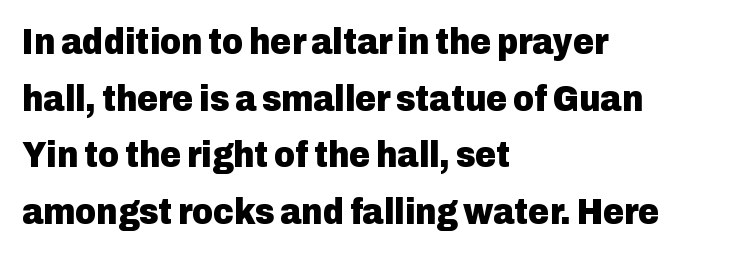
Q: Is the text bold? A: Yes.
Q: Is the text italic (slanted)? A: No, it is upright.
Q: Is the typeface a serif or a sans-serif typeface? A: Sans-serif.
Q: Is the text underlined? A: No.
Q: How is the paragraph aligned? A: Left-aligned.
Q: Is the spacing between letters normal or unusually wide? A: Normal.
Q: Is the spacing between lines tight, normal or loose? A: Normal.
Q: Width (condensed, normal, or wide)? A: Normal.
Q: Stroke contrast? A: Low.
Q: x-height? A: Medium.
Q: Monospaced? A: No.
